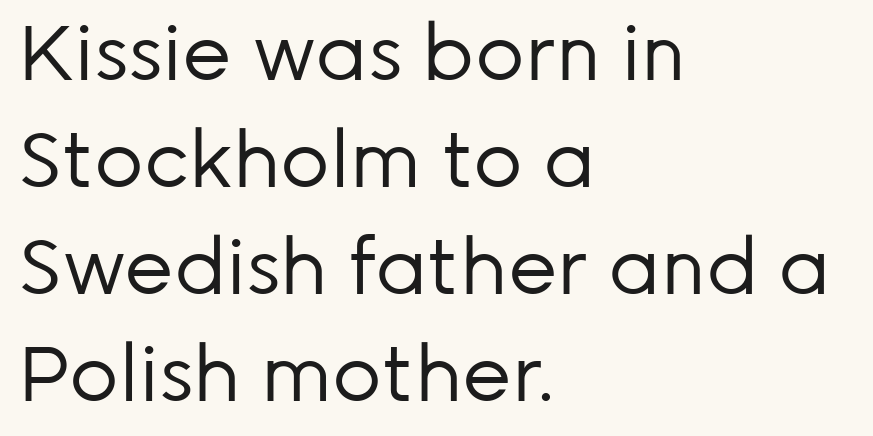
The image shows 77 px regular-weight sans-serif type, upright; set left-aligned, normal line spacing (1.39x), normal letter spacing, not underlined; low stroke contrast and a medium x-height.
